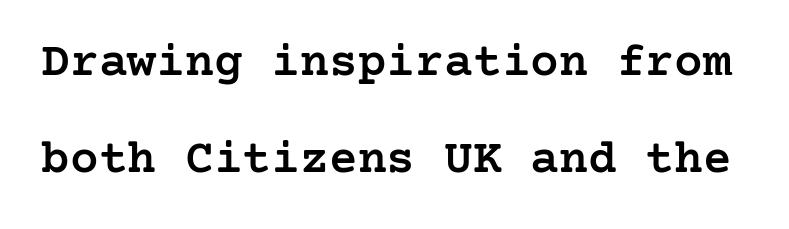
The image shows 48 px semibold serif type, upright; set loose line spacing (2.02x), normal letter spacing, not underlined; low stroke contrast and a medium x-height.
